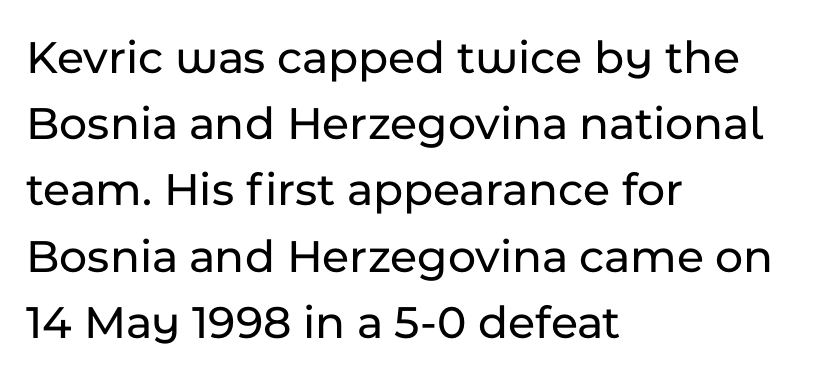
{"serif": "no", "italic": "no", "width": "normal", "stroke_contrast": "low", "x_height": "medium", "monospaced": "no", "underline": "no", "align": "left", "line_spacing": "normal", "line_spacing_ratio": 1.38, "letter_spacing": "normal", "letter_spacing_em": 0.0, "glyph_px": 48}
